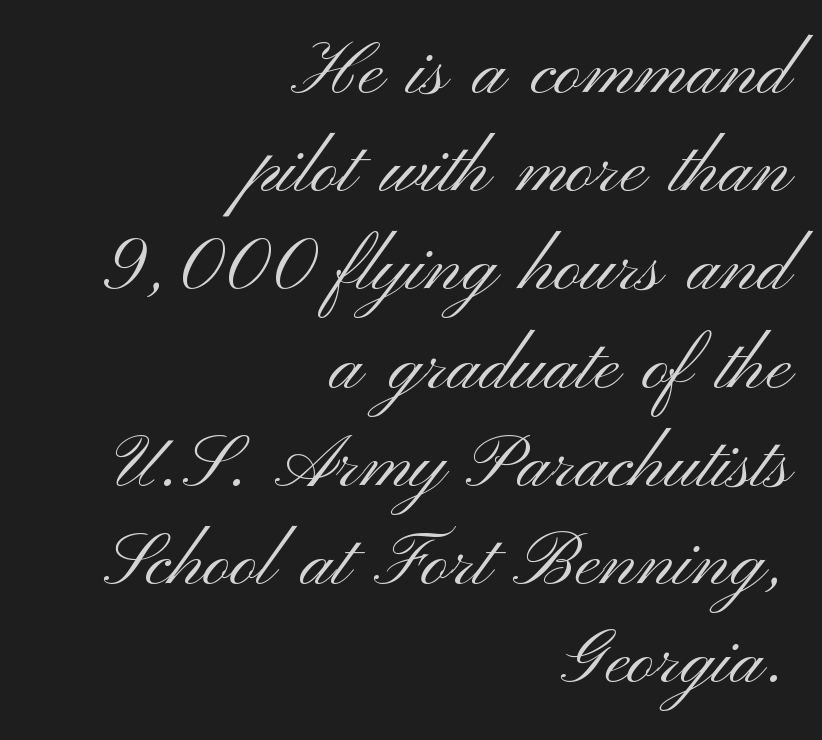
Looks like regular typesetting: each glyph gets only the width it needs. Underlining? Definitely not there. Grotesque or geometric, the face here clearly has no serifs. The strokes carry an ordinary text weight at most. Compared with typical paragraphs, the rows here are spaced about the same.
